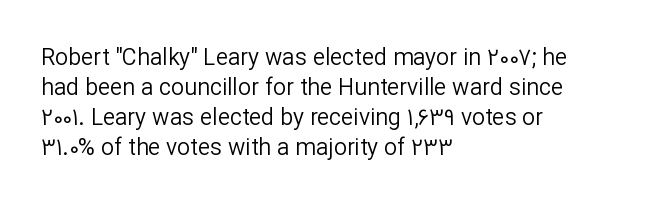
{"italic": "no", "bold": "no", "underline": "no", "align": "left", "line_spacing": "normal", "line_spacing_ratio": 1.3, "letter_spacing": "normal", "letter_spacing_em": 0.0, "glyph_px": 23}
